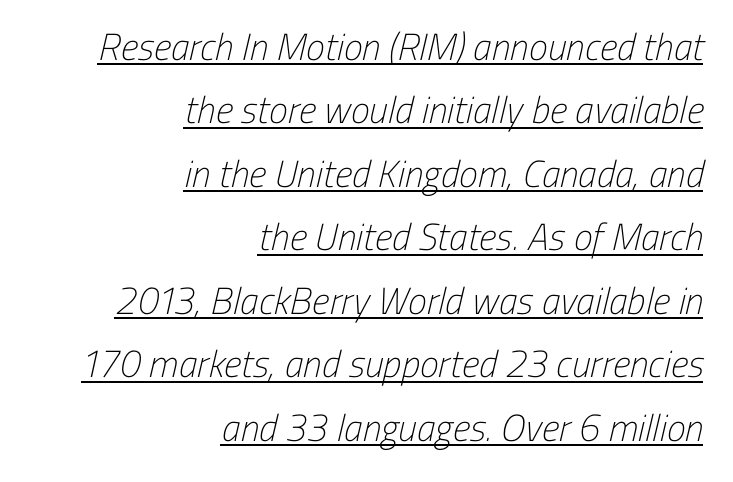
{"serif": "no", "bold": "no", "weight": "light", "width": "condensed", "stroke_contrast": "low", "x_height": "medium", "monospaced": "no", "underline": "yes", "align": "right", "line_spacing": "normal", "line_spacing_ratio": 1.67, "letter_spacing": "normal", "letter_spacing_em": 0.0, "glyph_px": 38}
